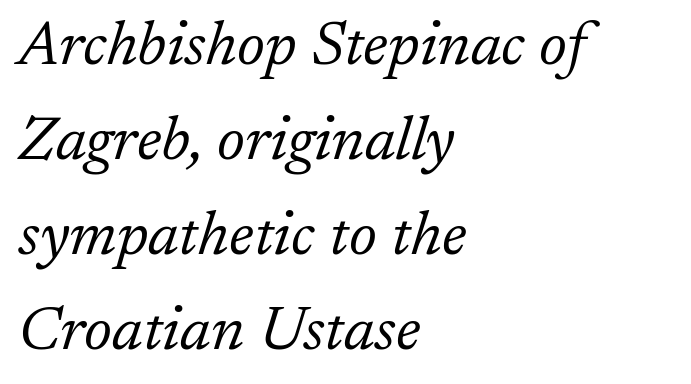
{"serif": "yes", "italic": "yes", "lean": "right", "slant_degrees": 17, "bold": "no", "weight": "light", "width": "normal", "stroke_contrast": "low", "x_height": "medium", "monospaced": "no", "underline": "no", "align": "left", "line_spacing": "normal", "line_spacing_ratio": 1.53, "letter_spacing": "normal", "letter_spacing_em": 0.0, "glyph_px": 62}
